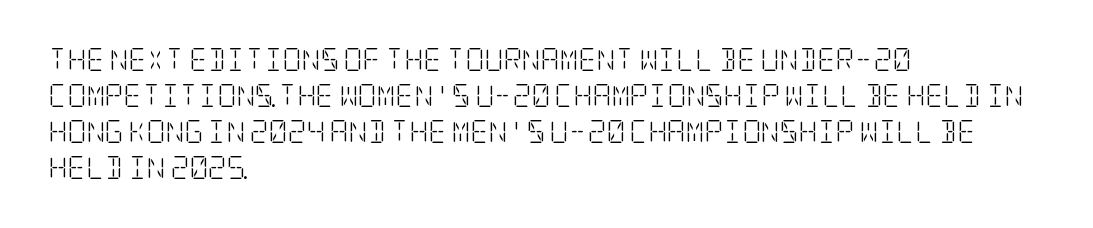
The image shows 23 px text type, upright; set left-aligned, normal line spacing (1.57x), normal letter spacing, not underlined.
